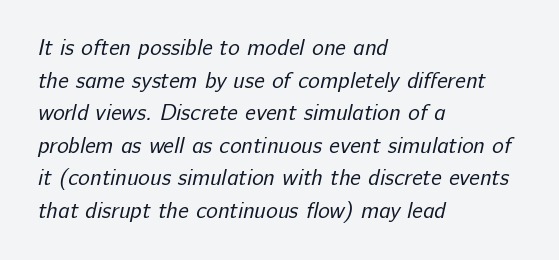
{"bold": "no", "underline": "no", "align": "left", "line_spacing": "normal", "line_spacing_ratio": 1.48, "letter_spacing": "normal", "letter_spacing_em": 0.0, "glyph_px": 22}
